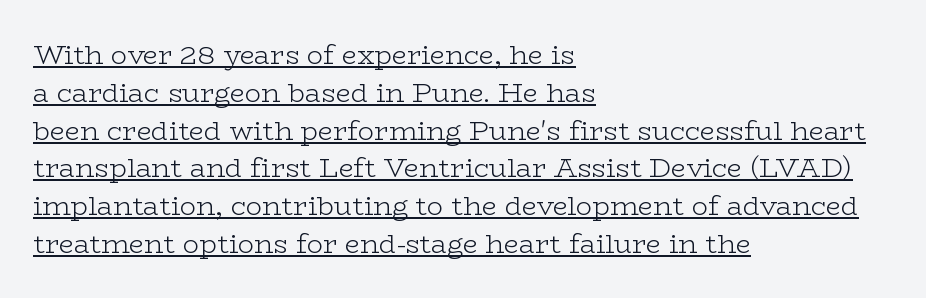
The image shows 27 px text type, upright; set left-aligned, normal line spacing (1.4x), normal letter spacing, underlined.
